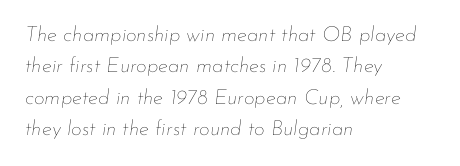
{"italic": "yes", "lean": "right", "slant_degrees": 7, "bold": "no", "underline": "no", "align": "left", "line_spacing": "normal", "line_spacing_ratio": 1.49, "letter_spacing": "normal", "letter_spacing_em": 0.0, "glyph_px": 21}
